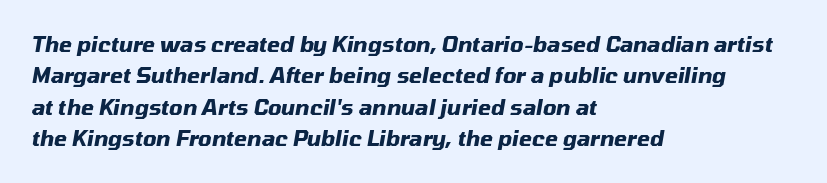
{"italic": "yes", "lean": "right", "slant_degrees": 10, "bold": "yes", "underline": "no", "align": "left", "line_spacing": "normal", "line_spacing_ratio": 1.5, "letter_spacing": "normal", "letter_spacing_em": 0.0, "glyph_px": 21}
